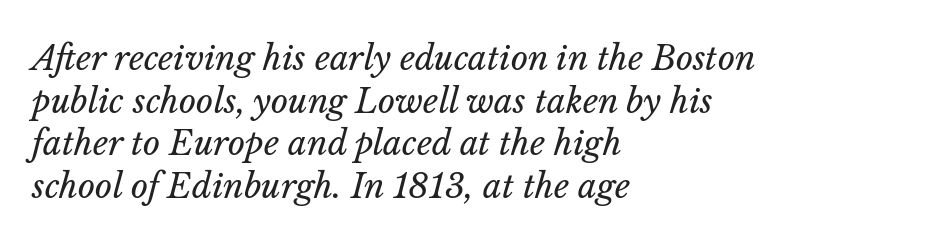
Q: Is the text bold? A: No.
Q: Is the text italic (slanted)? A: Yes, it leans right by about 14 degrees.
Q: Is the text underlined? A: No.
Q: How is the paragraph aligned? A: Left-aligned.
Q: Is the spacing between letters normal or unusually wide? A: Normal.
Q: Is the spacing between lines tight, normal or loose? A: Normal.
Q: Width (condensed, normal, or wide)? A: Normal.
Q: Stroke contrast? A: Low.
Q: x-height? A: Medium.
Q: Monospaced? A: No.
